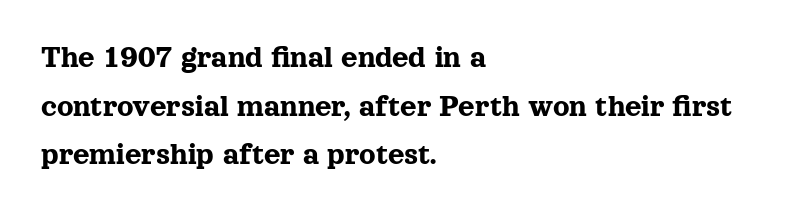
Q: Is the text italic (slanted)? A: No, it is upright.
Q: Is the typeface a serif or a sans-serif typeface? A: Serif.
Q: Is the text underlined? A: No.
Q: How is the paragraph aligned? A: Left-aligned.
Q: Is the spacing between letters normal or unusually wide? A: Normal.
Q: Is the spacing between lines tight, normal or loose? A: Normal.
Q: Width (condensed, normal, or wide)? A: Normal.
Q: x-height? A: Medium.
Q: Monospaced? A: No.
